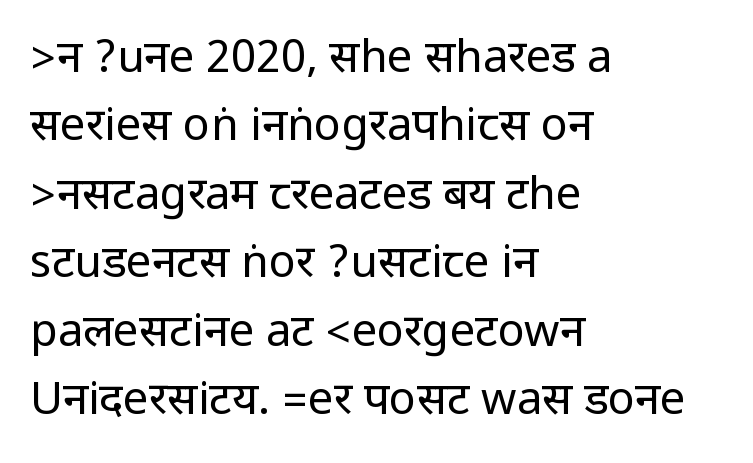
{"serif": "no", "italic": "no", "bold": "no", "weight": "regular", "width": "condensed", "stroke_contrast": "low", "underline": "no", "align": "left", "line_spacing": "normal", "line_spacing_ratio": 1.52, "letter_spacing": "normal", "letter_spacing_em": 0.0, "glyph_px": 45}
